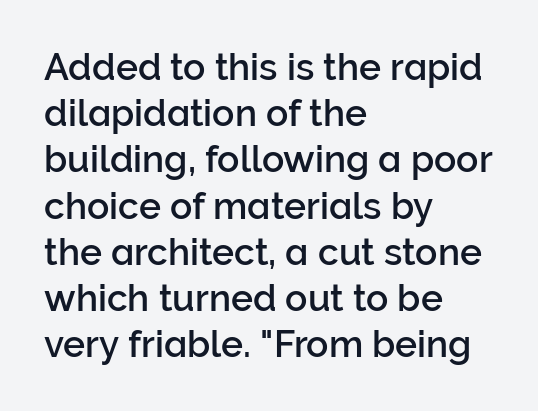
Between one letter and the next there's only the usual sliver of space. Type style note: lacks serifs. Horizontally, the lines are justified to the leading edge only. This is roman type, the default non-slanted kind. These lines are rendered in a variable-pitch font. The words here are not underlined.
